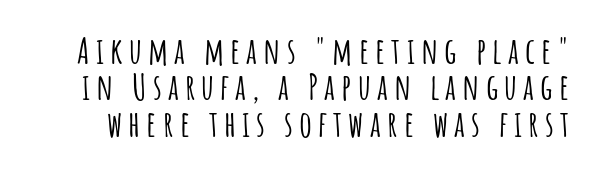
{"serif": "no", "italic": "no", "width": "condensed", "stroke_contrast": "low", "x_height": "large", "monospaced": "no", "underline": "no", "line_spacing": "tight", "line_spacing_ratio": 1.01, "glyph_px": 36}
